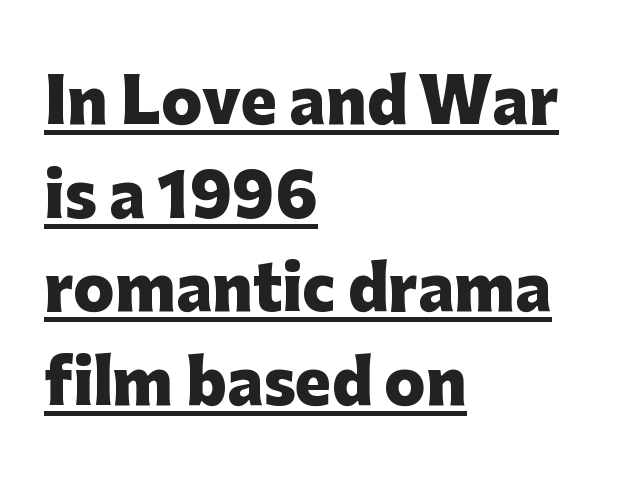
The image shows 60 px heavy sans-serif type, upright; set left-aligned, normal line spacing (1.56x), normal letter spacing, underlined; low stroke contrast and a medium x-height.
